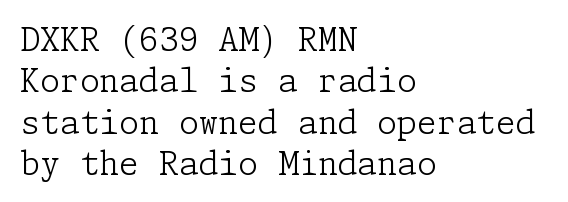
{"serif": "yes", "italic": "no", "bold": "no", "weight": "light", "width": "normal", "stroke_contrast": "low", "x_height": "medium", "underline": "no", "align": "left", "line_spacing": "normal", "line_spacing_ratio": 1.29, "letter_spacing": "normal", "letter_spacing_em": 0.0, "glyph_px": 32}
